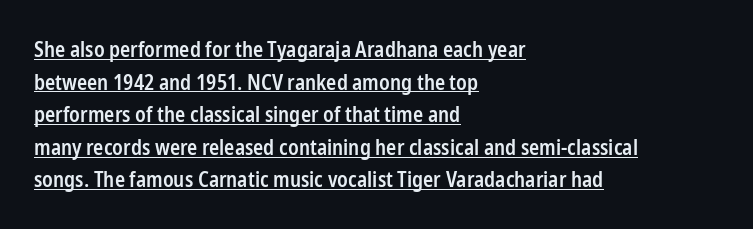
How would I describe the line gaps? Plain and ordinary. Weight: semibold (demi). In terms of posture, this sample is upright. Like a heading marked for emphasis, these lines bear an underscore. The paragraph has a hard left edge and a soft right edge. Students, note that the glyphs here touch the page at normal intervals.
